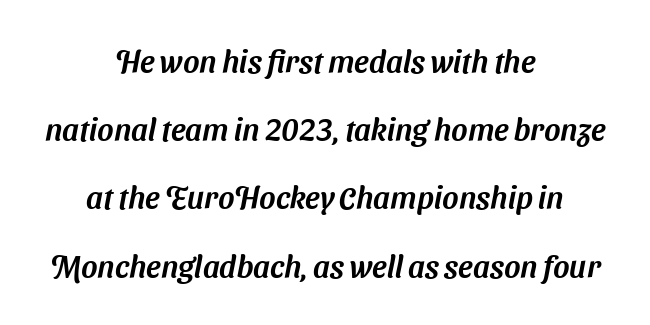
Q: Is the typeface a serif or a sans-serif typeface? A: Sans-serif.
Q: Is the text underlined? A: No.
Q: How is the paragraph aligned? A: Centered.
Q: Is the spacing between letters normal or unusually wide? A: Normal.
Q: Is the spacing between lines tight, normal or loose? A: Loose.
Q: Width (condensed, normal, or wide)? A: Normal.
Q: Stroke contrast? A: Medium.
Q: x-height? A: Medium.
Q: Monospaced? A: No.
